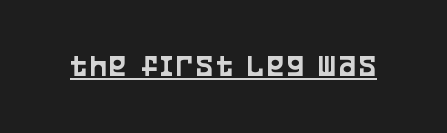
The image shows 31 px condensed sans-serif type, upright; set underlined; low stroke contrast and a large x-height.
